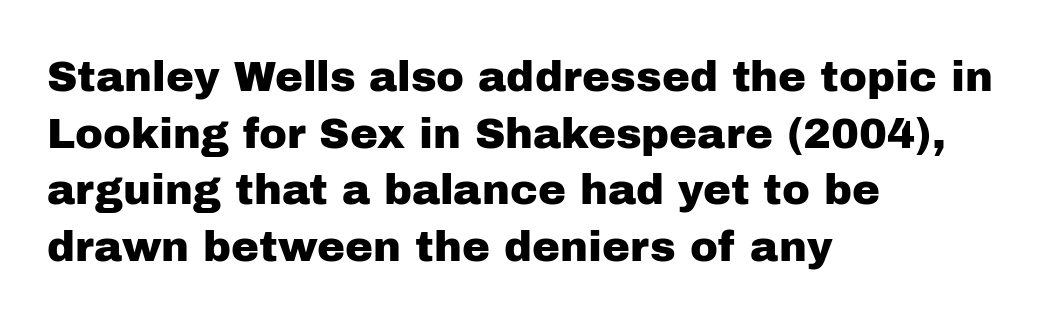
The space beneath each line is pristine and unruled. Unlike a traditional serif, this face leaves its strokes unadorned. Ordinary non-slanted type is in use. Leading: standard. The face used here is proportionally spaced, like ordinary book or web type. Honestly, the letter spacing is just normal — you wouldn't notice it.
